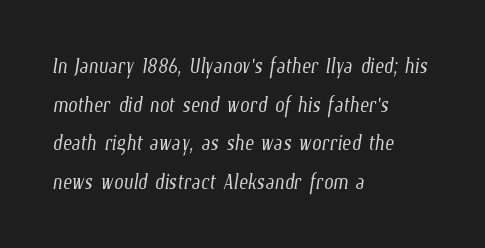
{"bold": "no", "underline": "no", "align": "left", "line_spacing": "normal", "line_spacing_ratio": 1.43, "letter_spacing": "normal", "letter_spacing_em": 0.0, "glyph_px": 27}
